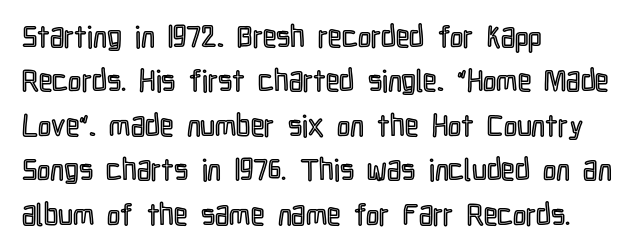
Q: Is the text italic (slanted)? A: No, it is upright.
Q: Is the text underlined? A: No.
Q: How is the paragraph aligned? A: Left-aligned.
Q: Is the spacing between letters normal or unusually wide? A: Normal.
Q: Is the spacing between lines tight, normal or loose? A: Normal.
Q: Width (condensed, normal, or wide)? A: Condensed.
Q: x-height? A: Medium.
Q: Monospaced? A: No.
